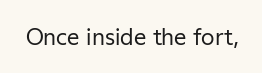
Q: Is the text bold? A: No.
Q: Is the text italic (slanted)? A: No, it is upright.
Q: Is the text underlined? A: No.
Q: Is the spacing between letters normal or unusually wide? A: Normal.
